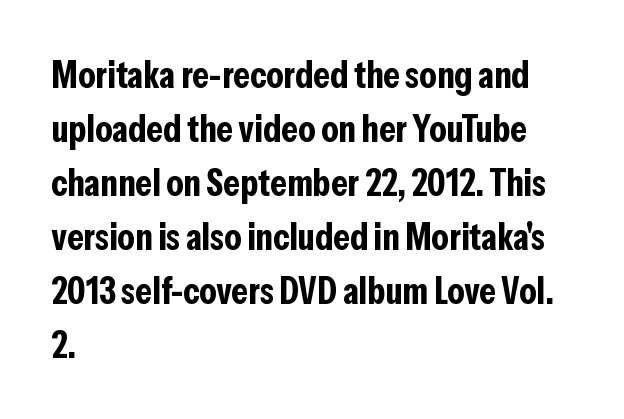
Heavy-handed strokes throughout: this text is bold. Nobody drew a line under any word here. Style check: upright. All the whitespace from short lines collects on the right. How would I describe the line gaps? Plain and ordinary.
